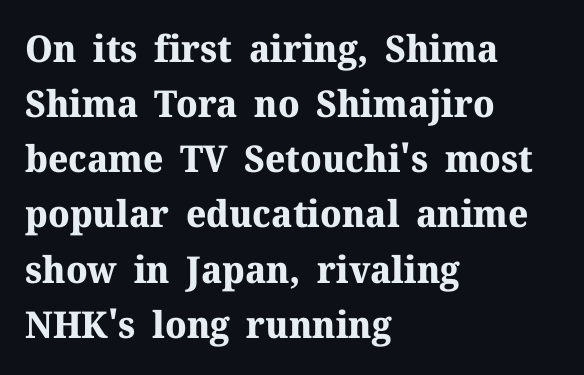
Q: Is the text bold? A: Yes.
Q: Is the text italic (slanted)? A: No, it is upright.
Q: Is the typeface a serif or a sans-serif typeface? A: Serif.
Q: Is the text underlined? A: No.
Q: How is the paragraph aligned? A: Left-aligned.
Q: Is the spacing between letters normal or unusually wide? A: Normal.
Q: Is the spacing between lines tight, normal or loose? A: Normal.
Q: Width (condensed, normal, or wide)? A: Normal.
Q: Stroke contrast? A: Medium.
Q: x-height? A: Medium.
Q: Monospaced? A: No.
